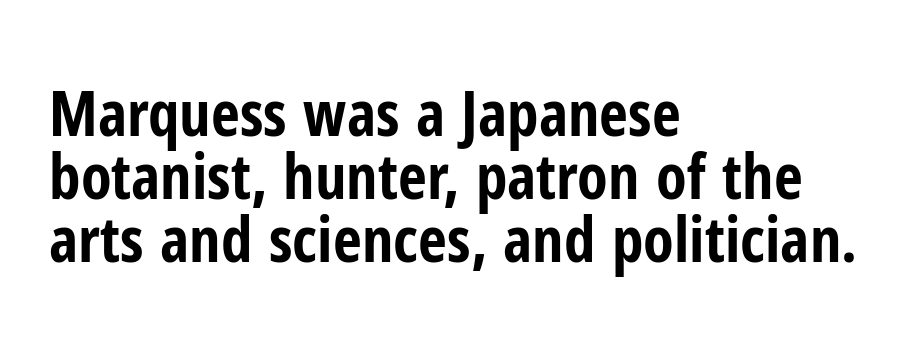
The image shows 63 px bold, condensed sans-serif type, upright; set left-aligned, tight line spacing (1.0x), normal letter spacing, not underlined; low stroke contrast and a medium x-height.
